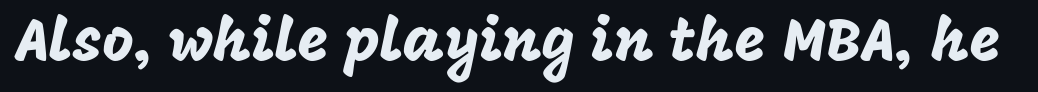
Q: Is the text italic (slanted)? A: Yes.
Q: Is the typeface a serif or a sans-serif typeface? A: Sans-serif.
Q: Is the text underlined? A: No.
Q: Is the spacing between letters normal or unusually wide? A: Normal.
Q: Width (condensed, normal, or wide)? A: Normal.
Q: Stroke contrast? A: Low.
Q: x-height? A: Large.
Q: Monospaced? A: No.
